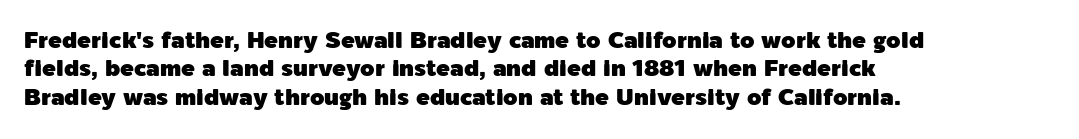
Q: Is the text italic (slanted)? A: No, it is upright.
Q: Is the text underlined? A: No.
Q: How is the paragraph aligned? A: Left-aligned.
Q: Is the spacing between letters normal or unusually wide? A: Normal.
